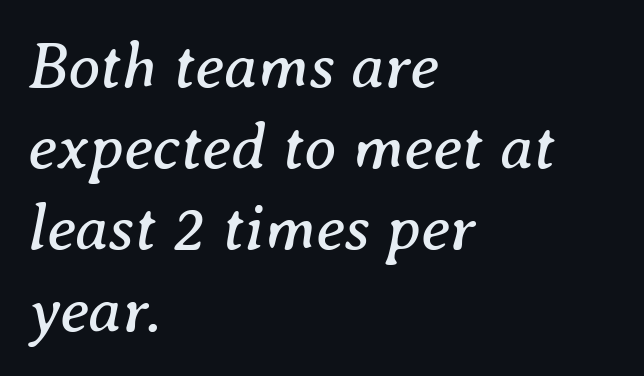
Q: Is the text bold? A: No.
Q: Is the text italic (slanted)? A: Yes, it leans right by about 8 degrees.
Q: Is the typeface a serif or a sans-serif typeface? A: Serif.
Q: Is the text underlined? A: No.
Q: How is the paragraph aligned? A: Left-aligned.
Q: Is the spacing between letters normal or unusually wide? A: Normal.
Q: Is the spacing between lines tight, normal or loose? A: Normal.
Q: Width (condensed, normal, or wide)? A: Normal.
Q: Stroke contrast? A: Medium.
Q: x-height? A: Medium.
Q: Monospaced? A: No.
